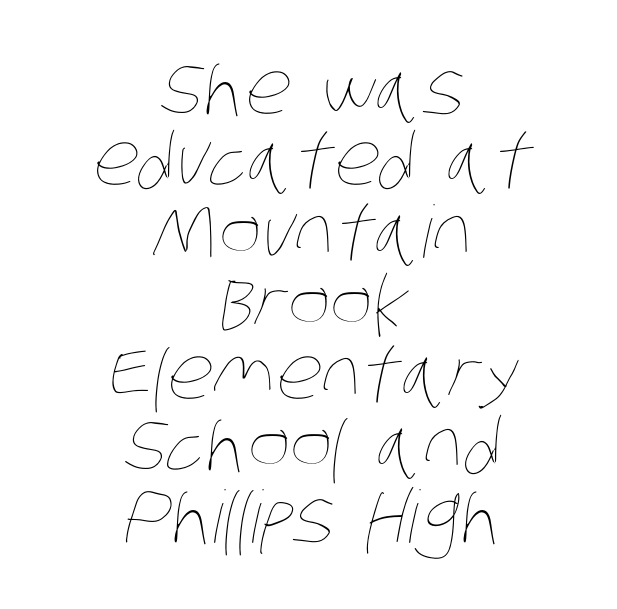
Between one letter and the next there's only the usual sliver of space. Honestly, the rows look squashed on top of each other. Counters stay open thanks to moderate or lighter strokes. These lines are rendered in a variable-pitch font. Quick note: underline off.
